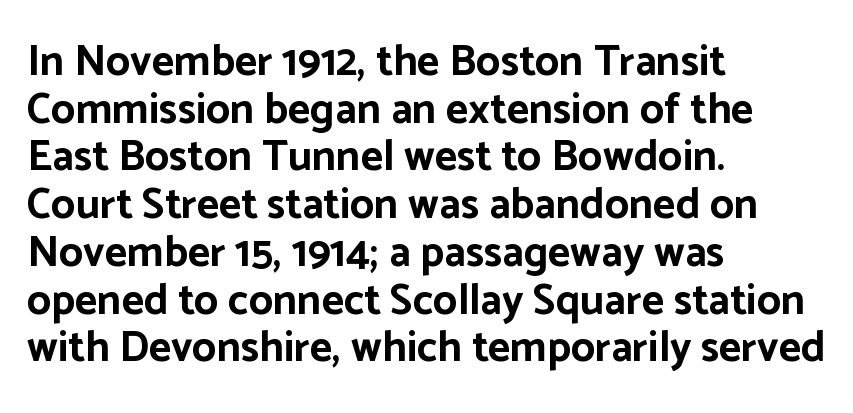
The image shows 43 px bold sans-serif type, upright; set left-aligned, tight line spacing (1.11x), normal letter spacing, not underlined; low stroke contrast and a medium x-height.
